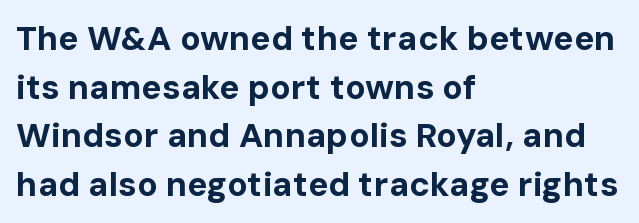
{"serif": "no", "italic": "no", "bold": "yes", "weight": "bold", "width": "normal", "stroke_contrast": "low", "x_height": "medium", "monospaced": "no", "underline": "no", "align": "left", "line_spacing": "normal", "line_spacing_ratio": 1.43, "letter_spacing": "normal", "letter_spacing_em": 0.0, "glyph_px": 34}
